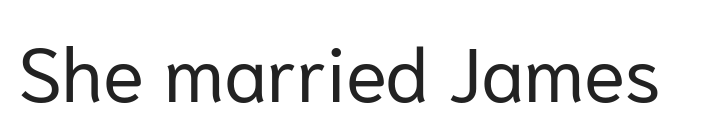
The image shows 76 px regular-weight sans-serif type, upright; set normal letter spacing, not underlined; low stroke contrast and a medium x-height.
